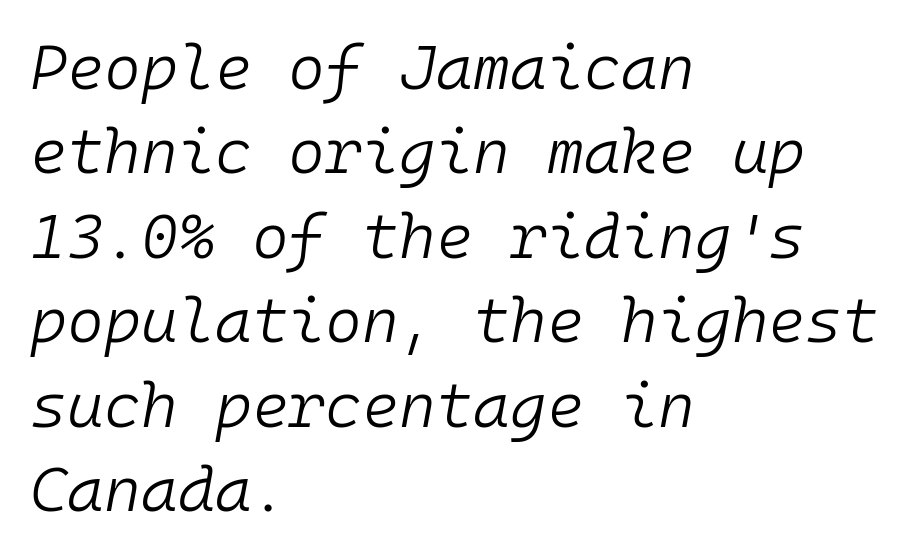
Q: Is the text bold? A: No.
Q: Is the text italic (slanted)? A: Yes, it leans right by about 10 degrees.
Q: Is the text underlined? A: No.
Q: How is the paragraph aligned? A: Left-aligned.
Q: Is the spacing between letters normal or unusually wide? A: Normal.
Q: Is the spacing between lines tight, normal or loose? A: Normal.
Q: Width (condensed, normal, or wide)? A: Normal.
Q: Stroke contrast? A: Low.
Q: x-height? A: Medium.
Q: Monospaced? A: Yes.
